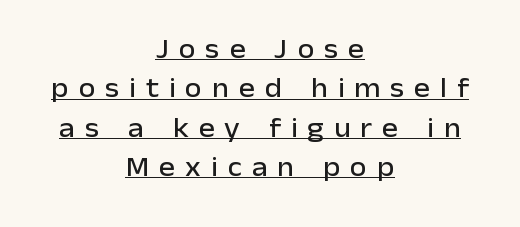
Q: Is the text italic (slanted)? A: No, it is upright.
Q: Is the text underlined? A: Yes.
Q: How is the paragraph aligned? A: Centered.
Q: Is the spacing between letters normal or unusually wide? A: Unusually wide.
Q: Is the spacing between lines tight, normal or loose? A: Normal.
